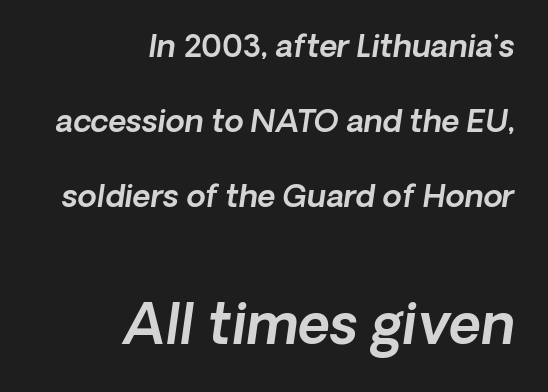
{"serif": "no", "width": "normal", "x_height": "medium", "monospaced": "no", "underline": "no", "align": "right", "line_spacing": "loose", "line_spacing_ratio": 2.42, "letter_spacing": "normal", "letter_spacing_em": 0.0, "larger_block": "second", "size_ratio": 1.77, "glyph_px": 55}
